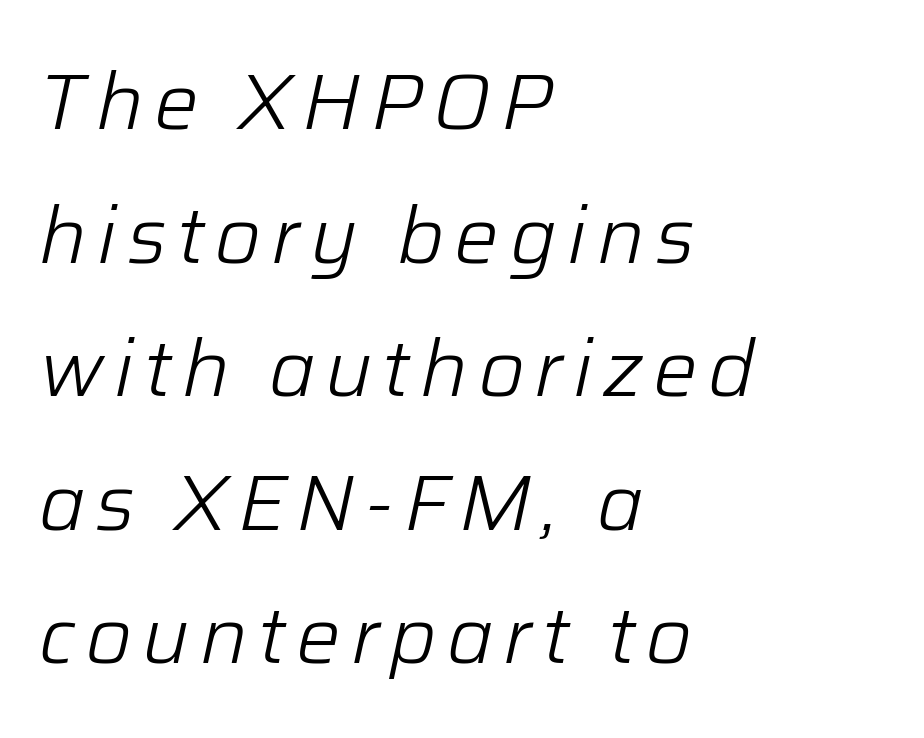
This is not heavy type; no bold has been used. There's an unmistakable incline to the writing here. Underline: absent. Alignment: flush left.
